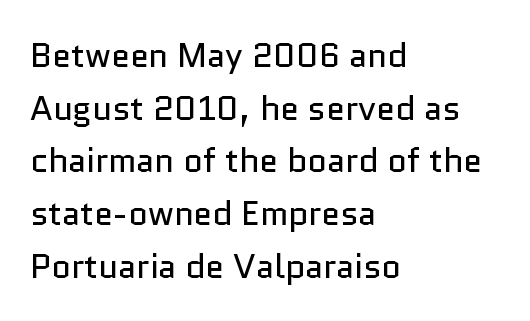
The designer went with a sans here, leaving each stem footless. Each stroke keeps to a modest, everyday thickness or less. You could call the tracking neutral — neither tight nor loose. The lines sit at an ordinary, default distance from one another. Do the characters align in a grid? No, the font is proportional.
